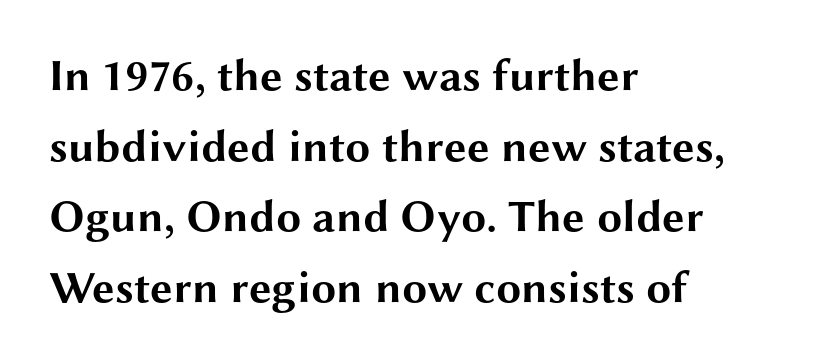
Check under the words: just untouched page. Short note: letters normally spaced. This is roman type, the default non-slanted kind. Nothing sits at the stroke ends, so this counts as sans-serif.
